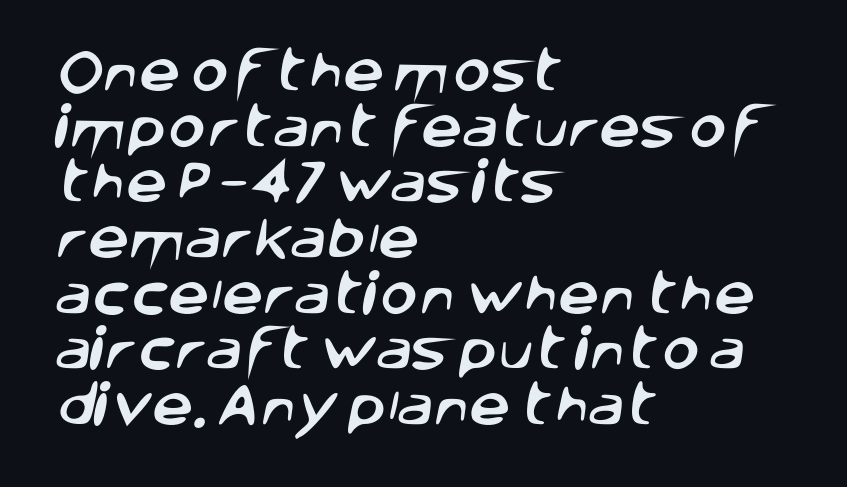
{"serif": "no", "width": "normal", "stroke_contrast": "low", "x_height": "large", "monospaced": "no", "underline": "no", "align": "left", "line_spacing_ratio": 1.21, "letter_spacing": "normal", "letter_spacing_em": 0.0, "glyph_px": 46}
